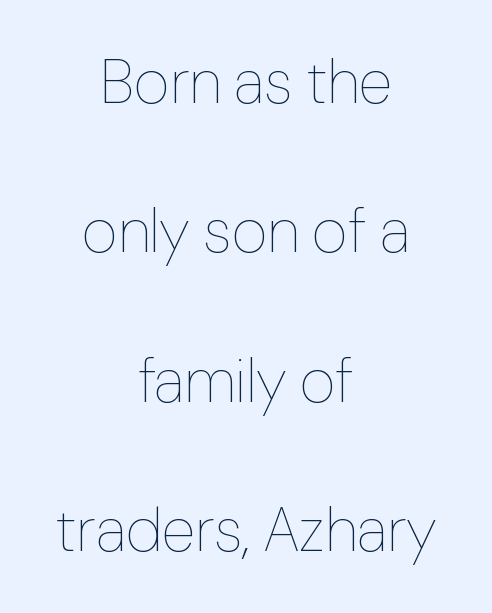
The image shows 62 px thin type, upright; set centered, loose line spacing (2.41x), normal letter spacing, not underlined; low stroke contrast and a medium x-height.
